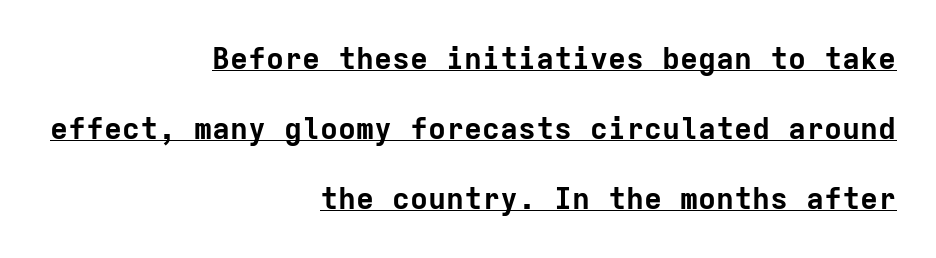
{"serif": "no", "italic": "no", "bold": "yes", "weight": "bold", "width": "normal", "stroke_contrast": "low", "x_height": "medium", "monospaced": "yes", "underline": "yes", "align": "right", "line_spacing": "loose", "line_spacing_ratio": 2.33, "letter_spacing": "normal", "letter_spacing_em": 0.0, "glyph_px": 30}
